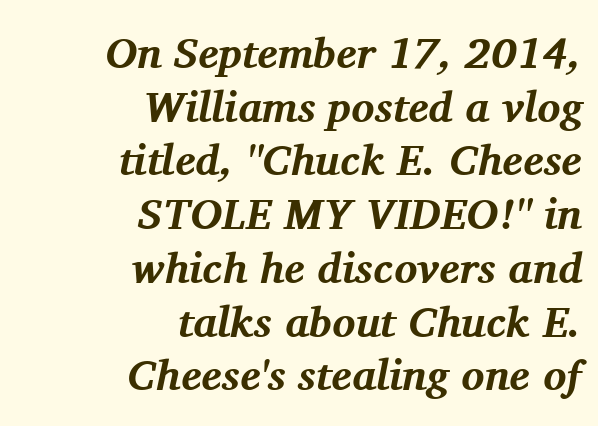
Q: Is the text bold? A: Yes.
Q: Is the text italic (slanted)? A: Yes, it leans right by about 11 degrees.
Q: Is the typeface a serif or a sans-serif typeface? A: Serif.
Q: Is the text underlined? A: No.
Q: How is the paragraph aligned? A: Right-aligned.
Q: Is the spacing between letters normal or unusually wide? A: Normal.
Q: Is the spacing between lines tight, normal or loose? A: Normal.
Q: Width (condensed, normal, or wide)? A: Normal.
Q: Stroke contrast? A: Medium.
Q: x-height? A: Medium.
Q: Monospaced? A: No.
